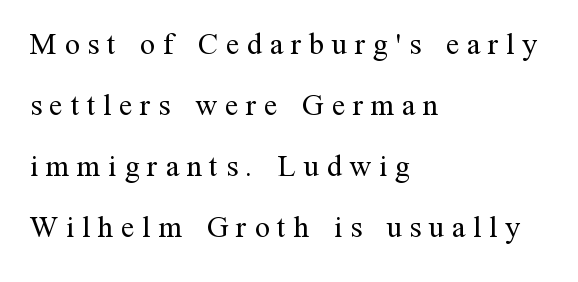
{"serif": "yes", "italic": "no", "bold": "no", "weight": "regular", "width": "normal", "stroke_contrast": "medium", "x_height": "medium", "monospaced": "no", "underline": "no", "align": "left", "line_spacing": "loose", "line_spacing_ratio": 2.03, "letter_spacing": "wide", "letter_spacing_em": 0.26, "glyph_px": 30}
